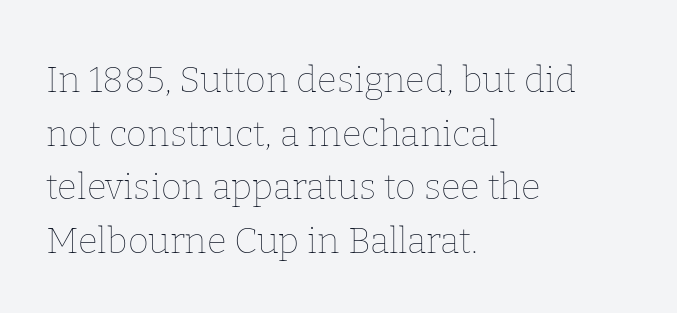
Characters remain perfectly vertical along every line. Think of a printed novel: that variable character pitch is what you see here. Notice how descenders clear the ascenders below comfortably — that's standard leading. Characters follow at the spacing the type designer built in. No word sits above an underline.
